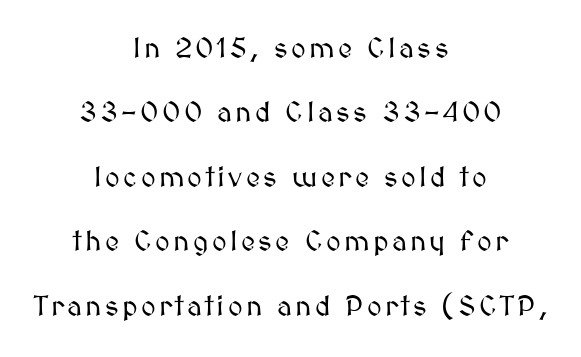
{"italic": "no", "width": "normal", "stroke_contrast": "medium", "x_height": "medium", "monospaced": "no", "underline": "no", "align": "center", "line_spacing": "loose", "line_spacing_ratio": 2.3, "glyph_px": 28}
